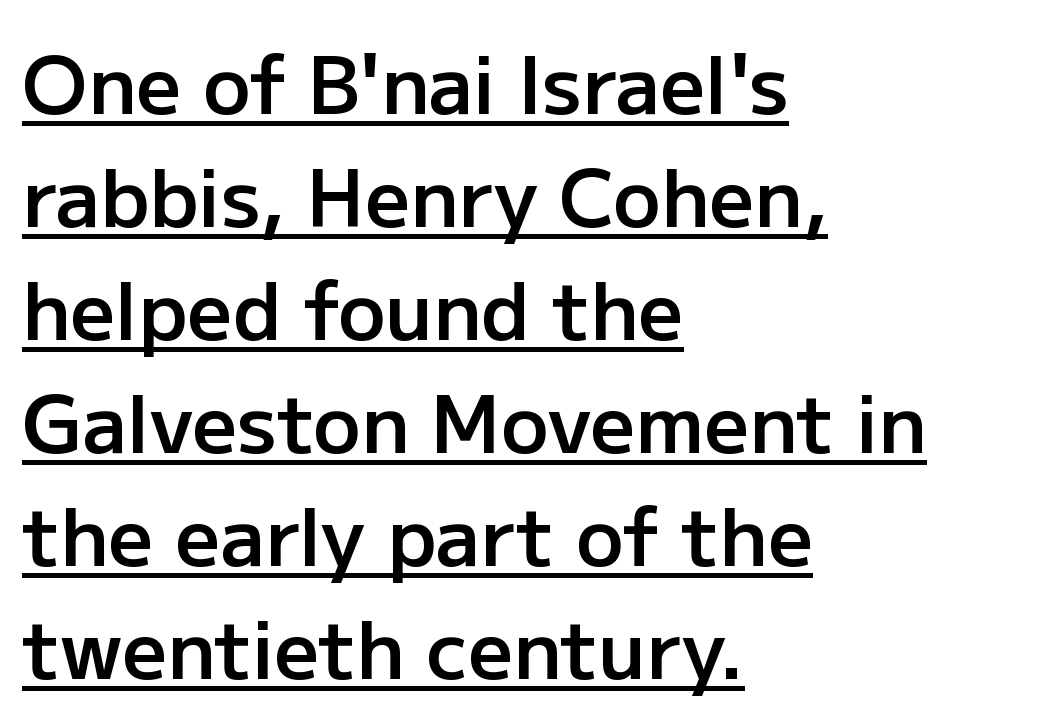
The image shows 79 px semibold sans-serif type, upright; set left-aligned, normal line spacing (1.43x), normal letter spacing, underlined; low stroke contrast and a medium x-height.
